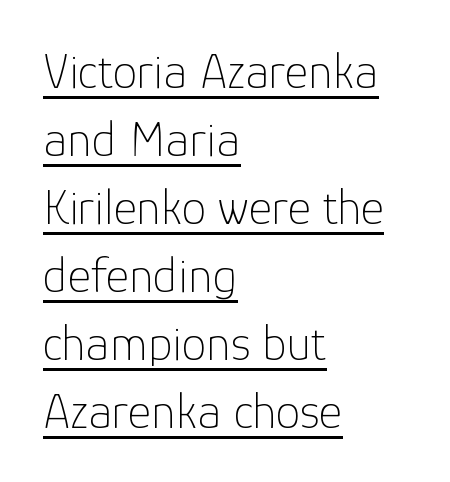
The image shows 50 px thin sans-serif type, upright; set left-aligned, normal line spacing (1.36x), normal letter spacing, underlined; low stroke contrast and a medium x-height.
